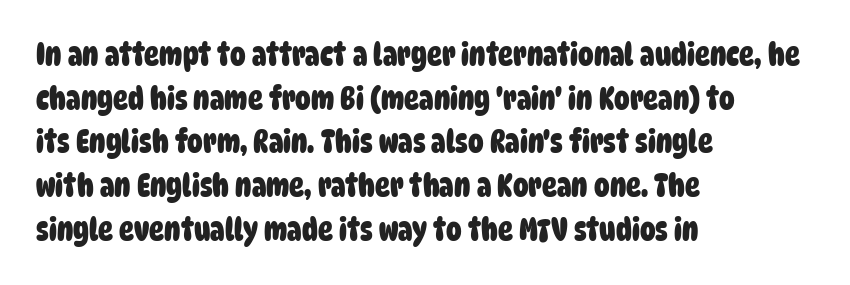
Weight: bold. This sample is left-justified, so line endings fall wherever the words run out. How would I describe the line gaps? Plain and ordinary. Type without underlining. Inter-character spacing is left at the font's built-in metrics.
